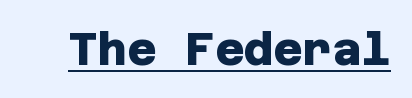
Q: Is the text bold? A: Yes.
Q: Is the typeface a serif or a sans-serif typeface? A: Sans-serif.
Q: Is the text underlined? A: Yes.
Q: Is the spacing between letters normal or unusually wide? A: Normal.
Q: Width (condensed, normal, or wide)? A: Normal.
Q: Stroke contrast? A: Low.
Q: x-height? A: Large.
